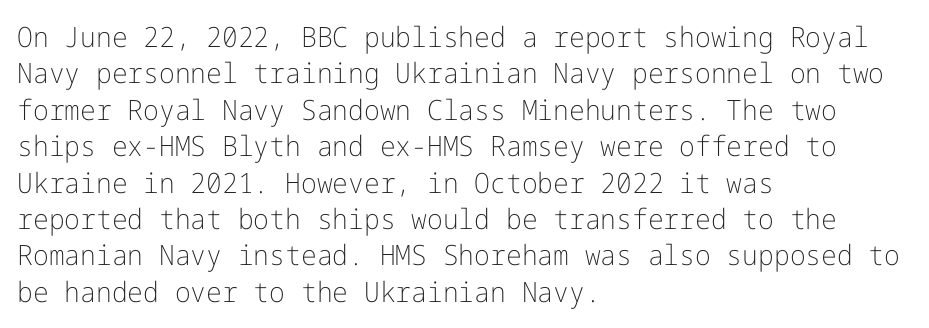
Q: Is the text bold? A: No.
Q: Is the text italic (slanted)? A: No, it is upright.
Q: Is the typeface a serif or a sans-serif typeface? A: Sans-serif.
Q: Is the text underlined? A: No.
Q: How is the paragraph aligned? A: Left-aligned.
Q: Is the spacing between letters normal or unusually wide? A: Normal.
Q: Is the spacing between lines tight, normal or loose? A: Normal.
Q: Width (condensed, normal, or wide)? A: Normal.
Q: Stroke contrast? A: Low.
Q: x-height? A: Medium.
